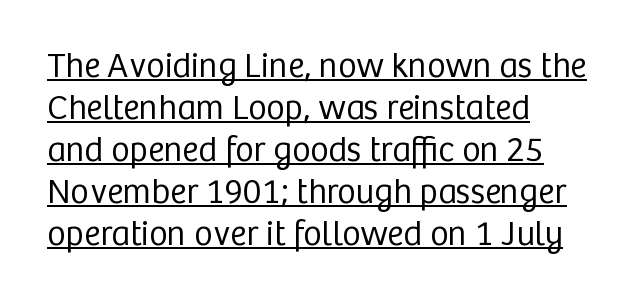
Q: Is the text bold? A: No.
Q: Is the text italic (slanted)? A: No, it is upright.
Q: Is the typeface a serif or a sans-serif typeface? A: Sans-serif.
Q: Is the text underlined? A: Yes.
Q: How is the paragraph aligned? A: Left-aligned.
Q: Is the spacing between letters normal or unusually wide? A: Normal.
Q: Width (condensed, normal, or wide)? A: Normal.
Q: Stroke contrast? A: Low.
Q: x-height? A: Medium.
Q: Monospaced? A: No.
